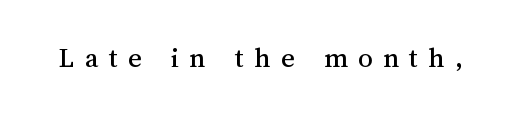
The image shows 29 px text type, upright; set unusually wide letter spacing (+0.35 em), not underlined; medium stroke contrast and a medium x-height.
